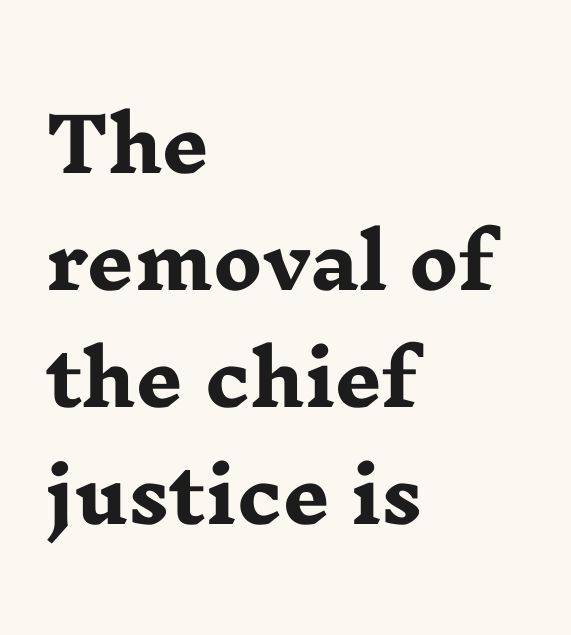
The zone under the glyphs is completely vacant. Evenly set lines give the paragraph a standard silhouette. Compared with an ordinary text face, these strokes are far heavier — a full bold. Think of a printed novel: that variable character pitch is what you see here. Yep, those are serifs on the letters. A typesetter would call this zero additional tracking.
